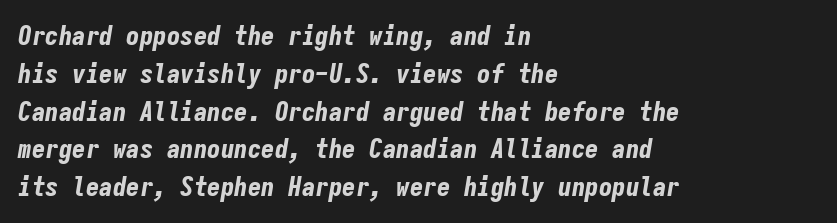
The image shows 27 px bold type, italic (leaning right); set left-aligned, normal line spacing (1.4x), normal letter spacing, not underlined.
